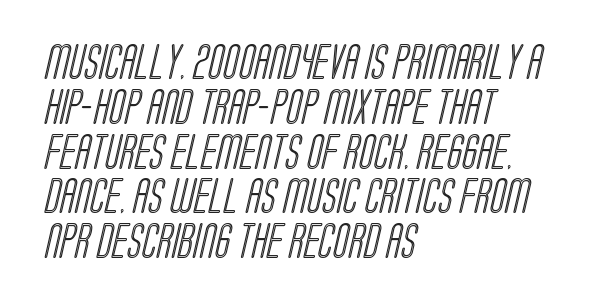
{"width": "condensed", "x_height": "large", "monospaced": "no", "underline": "no", "align": "left", "line_spacing": "normal", "line_spacing_ratio": 1.28, "letter_spacing": "normal", "letter_spacing_em": 0.0, "glyph_px": 35}
